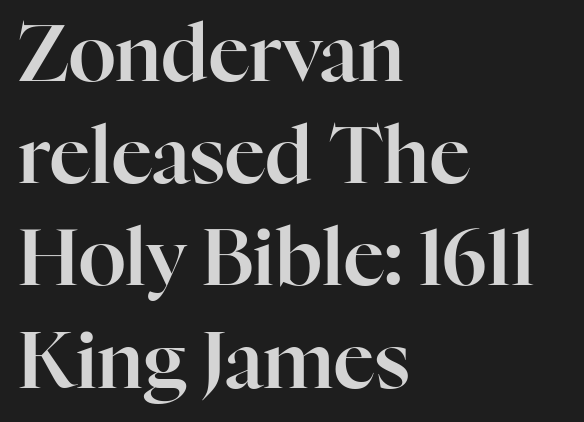
The image shows 78 px serif type, upright; set left-aligned, normal line spacing (1.31x), normal letter spacing, not underlined; high stroke contrast and a medium x-height.
